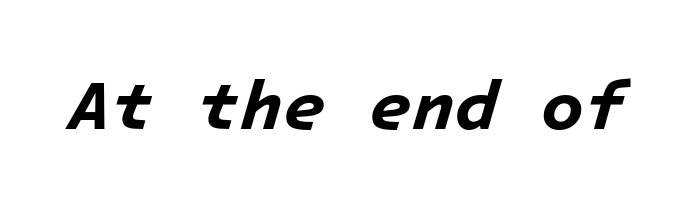
{"italic": "yes", "lean": "right", "slant_degrees": 16, "bold": "yes", "weight": "bold", "width": "normal", "stroke_contrast": "low", "x_height": "medium", "monospaced": "yes", "underline": "no", "letter_spacing": "normal", "letter_spacing_em": 0.0, "glyph_px": 70}
